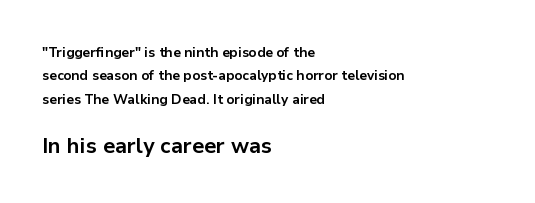
{"italic": "no", "bold": "yes", "underline": "no", "align": "left", "line_spacing": "normal", "line_spacing_ratio": 1.67, "letter_spacing": "normal", "letter_spacing_em": 0.0, "larger_block": "second", "size_ratio": 1.57, "glyph_px": 22}
